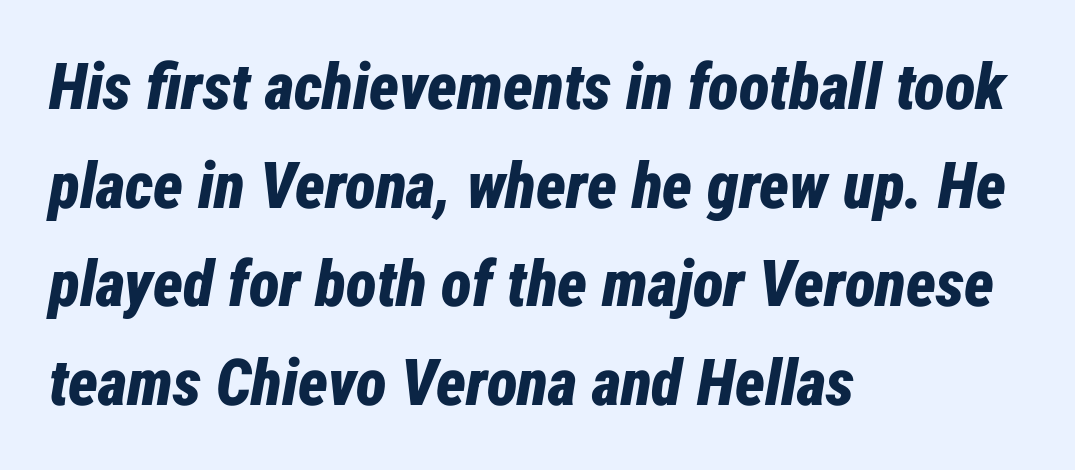
Nobody touched the tracking dial on this one. The face used here is proportionally spaced, like ordinary book or web type. Emphasis-style slanted type is in use. Descender tails drop into unmarked territory. The passage shown stacks its lines at a standard gap. This is heavy type, rendered in bold.
